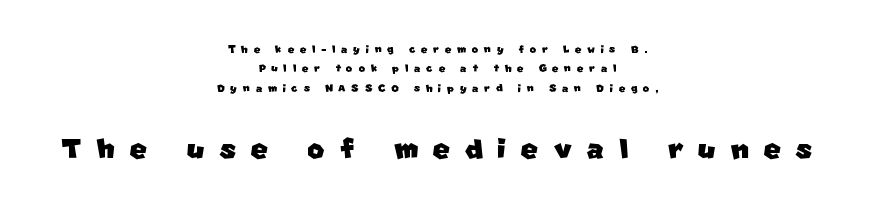
Q: Is the typeface a serif or a sans-serif typeface? A: Sans-serif.
Q: Is the text underlined? A: No.
Q: How is the paragraph aligned? A: Centered.
Q: Is the spacing between letters normal or unusually wide? A: Unusually wide.
Q: Is the spacing between lines tight, normal or loose? A: Normal.
Q: Which block of text is set in a larger size, the first (top) or the second (bottom)? A: The second (bottom) one.
Q: Width (condensed, normal, or wide)? A: Normal.
Q: Stroke contrast? A: Low.
Q: x-height? A: Large.
Q: Monospaced? A: No.
